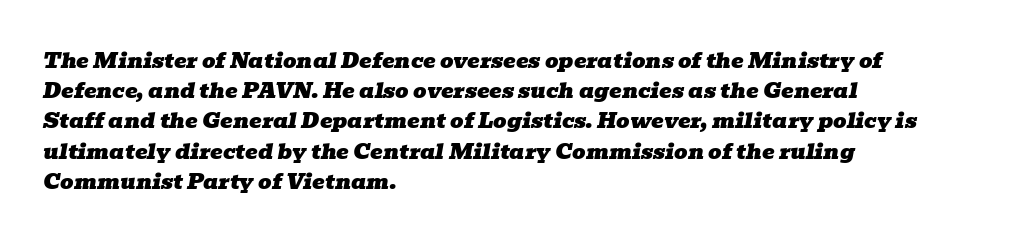
The image shows 21 px text type, italic (leaning right); set left-aligned, normal line spacing (1.44x), normal letter spacing, not underlined.
